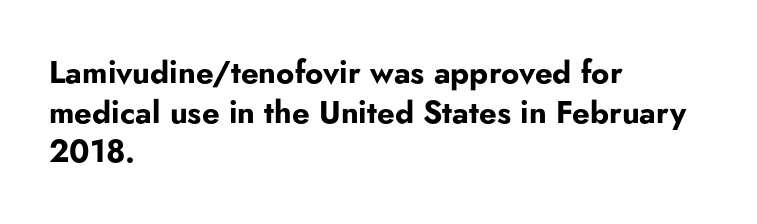
{"serif": "no", "italic": "no", "bold": "yes", "weight": "bold", "width": "normal", "stroke_contrast": "low", "x_height": "small", "monospaced": "no", "underline": "no", "align": "left", "line_spacing": "normal", "line_spacing_ratio": 1.28, "letter_spacing": "normal", "letter_spacing_em": 0.0, "glyph_px": 31}
